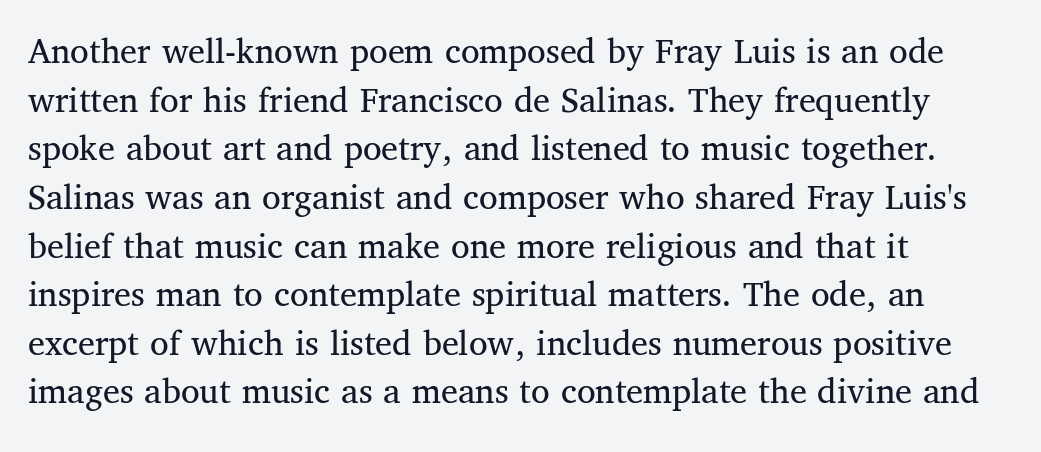
{"serif": "yes", "italic": "no", "bold": "no", "weight": "regular", "width": "normal", "stroke_contrast": "medium", "x_height": "medium", "monospaced": "no", "underline": "no", "align": "left", "line_spacing": "normal", "line_spacing_ratio": 1.28, "letter_spacing": "normal", "letter_spacing_em": 0.0, "glyph_px": 38}
